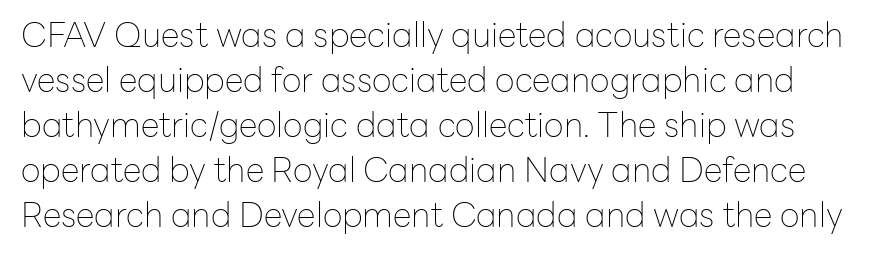
{"serif": "no", "italic": "no", "bold": "no", "weight": "thin", "width": "normal", "stroke_contrast": "low", "x_height": "medium", "monospaced": "no", "underline": "no", "line_spacing": "normal", "line_spacing_ratio": 1.32, "letter_spacing": "normal", "letter_spacing_em": 0.0, "glyph_px": 34}
